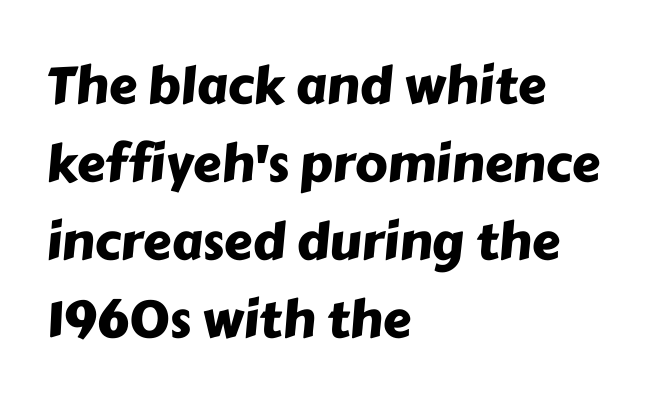
Q: Is the typeface a serif or a sans-serif typeface? A: Sans-serif.
Q: Is the text underlined? A: No.
Q: How is the paragraph aligned? A: Left-aligned.
Q: Is the spacing between letters normal or unusually wide? A: Normal.
Q: Is the spacing between lines tight, normal or loose? A: Normal.
Q: Width (condensed, normal, or wide)? A: Normal.
Q: Stroke contrast? A: Low.
Q: x-height? A: Medium.
Q: Monospaced? A: No.
